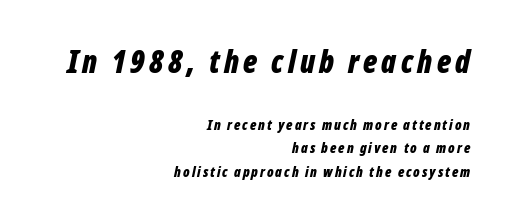
Q: Is the text bold? A: Yes.
Q: Is the text italic (slanted)? A: Yes, it leans right by about 12 degrees.
Q: Is the text underlined? A: No.
Q: How is the paragraph aligned? A: Right-aligned.
Q: Is the spacing between lines tight, normal or loose? A: Normal.
Q: Which block of text is set in a larger size, the first (top) or the second (bottom)? A: The first (top) one.
Q: Width (condensed, normal, or wide)? A: Condensed.
Q: Stroke contrast? A: Low.
Q: x-height? A: Medium.
Q: Monospaced? A: No.
